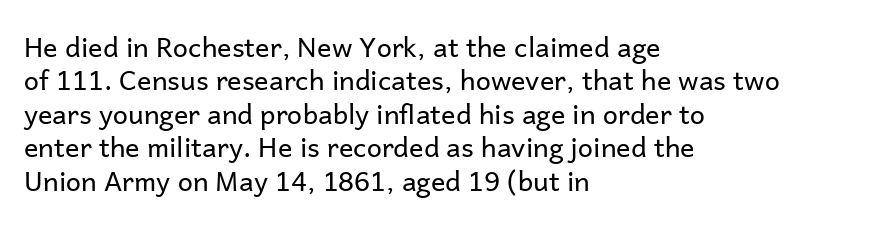
Q: Is the text bold? A: No.
Q: Is the text italic (slanted)? A: No, it is upright.
Q: Is the text underlined? A: No.
Q: How is the paragraph aligned? A: Left-aligned.
Q: Is the spacing between letters normal or unusually wide? A: Normal.
